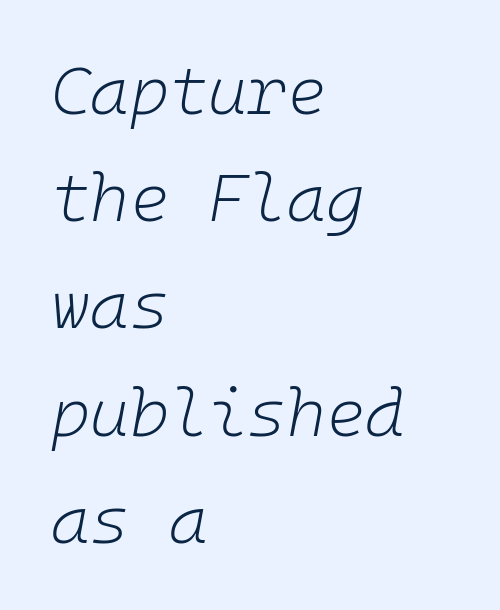
{"italic": "yes", "lean": "right", "slant_degrees": 10, "bold": "no", "weight": "light", "width": "normal", "stroke_contrast": "low", "x_height": "medium", "monospaced": "yes", "underline": "no", "align": "left", "line_spacing": "normal", "line_spacing_ratio": 1.6, "letter_spacing": "normal", "letter_spacing_em": 0.0, "glyph_px": 67}
